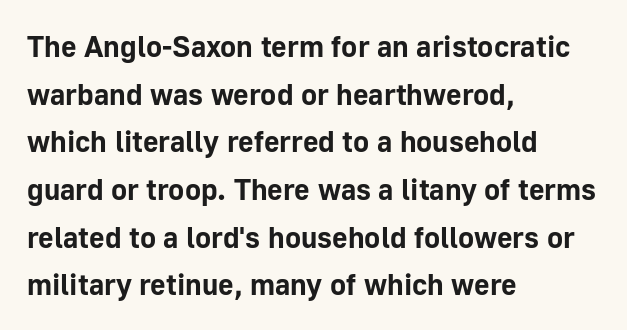
Just letters on the line, the space beneath them empty. The lettering holds an erect, upright posture throughout. This is heavy type, rendered in bold. Casual observation: everything's shoved over to the left. Letter spacing: default. The font family rendered here belongs to the sans-serif group.
